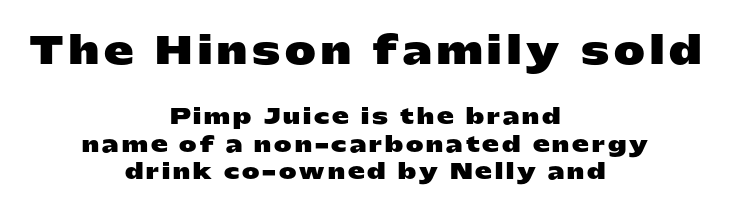
The letters in the upper block stand taller than those in the block below. Rows of type keep a routine distance in the vertical direction. This sample uses an upright cut, with every glyph sitting square on the baseline. Character widths vary here, with narrow letters taking less room than wide ones. Glance below the letters and you will spot only blank space.
